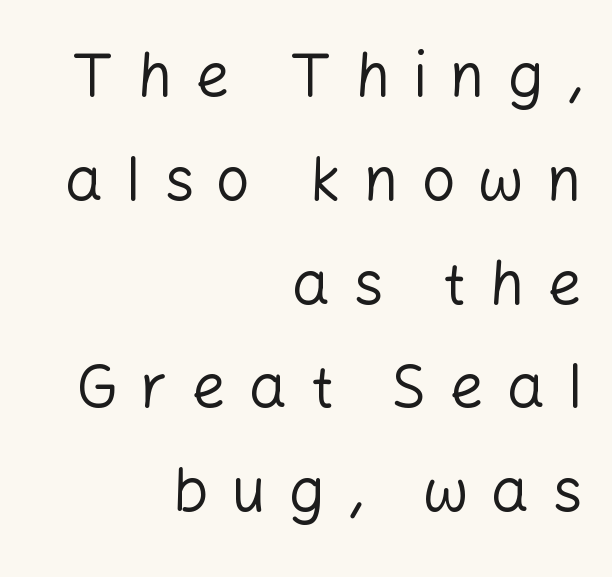
{"serif": "no", "italic": "no", "bold": "no", "weight": "regular", "width": "normal", "stroke_contrast": "low", "x_height": "medium", "monospaced": "no", "underline": "no", "align": "right", "line_spacing_ratio": 1.73, "letter_spacing": "wide", "letter_spacing_em": 0.38, "glyph_px": 60}
